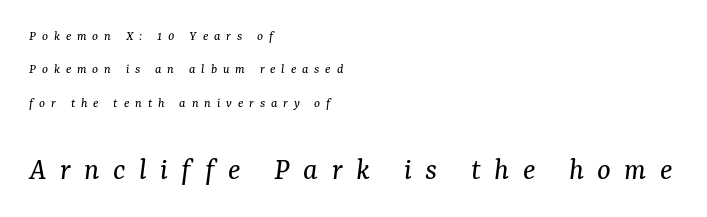
Q: Is the text bold? A: No.
Q: Is the text italic (slanted)? A: Yes, it leans right by about 7 degrees.
Q: Is the typeface a serif or a sans-serif typeface? A: Serif.
Q: Is the text underlined? A: No.
Q: How is the paragraph aligned? A: Left-aligned.
Q: Is the spacing between letters normal or unusually wide? A: Unusually wide.
Q: Is the spacing between lines tight, normal or loose? A: Loose.
Q: Which block of text is set in a larger size, the first (top) or the second (bottom)? A: The second (bottom) one.
Q: Width (condensed, normal, or wide)? A: Normal.
Q: Stroke contrast? A: Medium.
Q: x-height? A: Medium.
Q: Monospaced? A: No.
